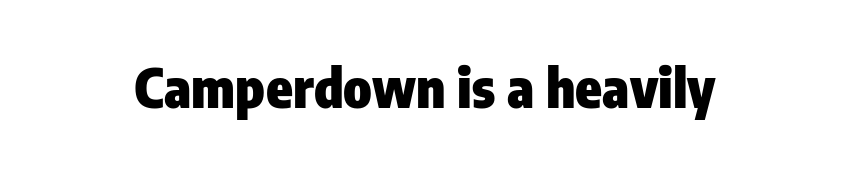
Q: Is the text bold? A: Yes.
Q: Is the text italic (slanted)? A: No, it is upright.
Q: Is the typeface a serif or a sans-serif typeface? A: Sans-serif.
Q: Is the text underlined? A: No.
Q: Is the spacing between letters normal or unusually wide? A: Normal.
Q: Width (condensed, normal, or wide)? A: Condensed.
Q: Stroke contrast? A: Low.
Q: x-height? A: Medium.
Q: Monospaced? A: No.
